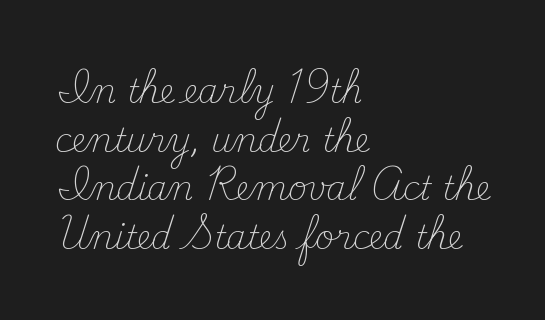
Q: Is the text bold? A: No.
Q: Is the text italic (slanted)? A: Yes.
Q: Is the typeface a serif or a sans-serif typeface? A: Serif.
Q: Is the text underlined? A: No.
Q: How is the paragraph aligned? A: Left-aligned.
Q: Is the spacing between letters normal or unusually wide? A: Normal.
Q: Is the spacing between lines tight, normal or loose? A: Normal.
Q: Width (condensed, normal, or wide)? A: Normal.
Q: Stroke contrast? A: Medium.
Q: x-height? A: Small.
Q: Monospaced? A: No.
